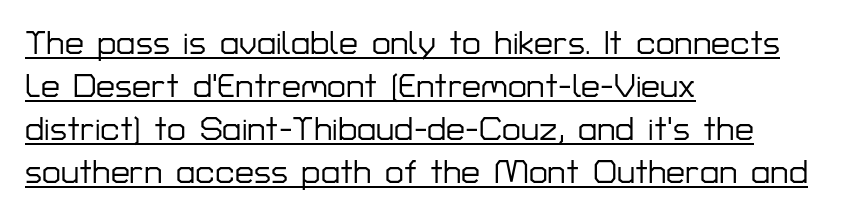
Q: Is the text italic (slanted)? A: No, it is upright.
Q: Is the typeface a serif or a sans-serif typeface? A: Sans-serif.
Q: Is the text underlined? A: Yes.
Q: How is the paragraph aligned? A: Left-aligned.
Q: Is the spacing between letters normal or unusually wide? A: Normal.
Q: Is the spacing between lines tight, normal or loose? A: Normal.
Q: Width (condensed, normal, or wide)? A: Normal.
Q: Stroke contrast? A: Low.
Q: x-height? A: Medium.
Q: Monospaced? A: No.
